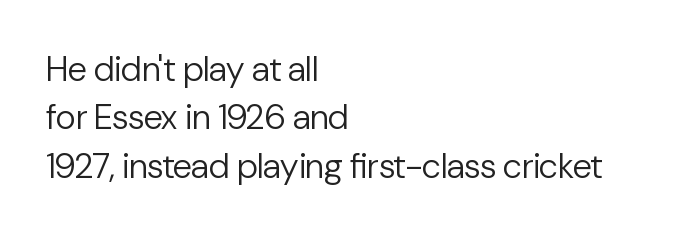
The image shows 35 px regular-weight sans-serif type, upright; set left-aligned, normal line spacing (1.38x), normal letter spacing, not underlined; low stroke contrast and a medium x-height.
